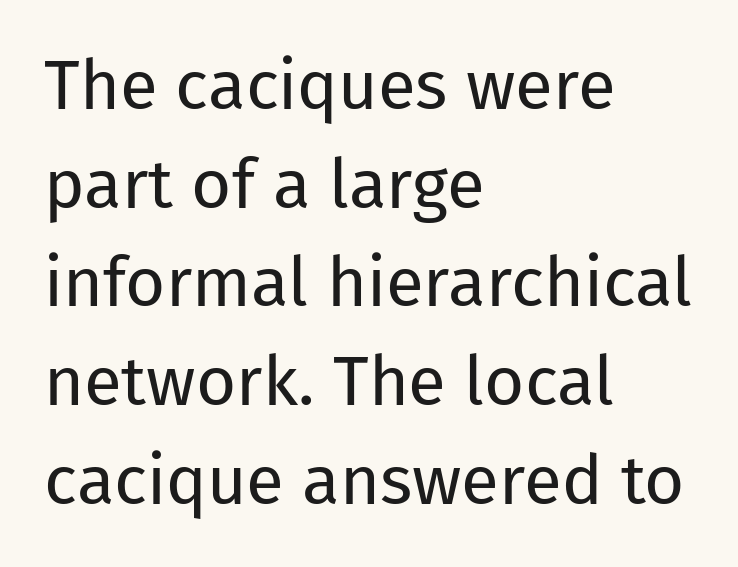
{"serif": "no", "italic": "no", "bold": "no", "weight": "regular", "width": "normal", "stroke_contrast": "low", "x_height": "medium", "monospaced": "no", "underline": "no", "align": "left", "line_spacing": "normal", "line_spacing_ratio": 1.43, "letter_spacing": "normal", "letter_spacing_em": 0.0, "glyph_px": 69}
